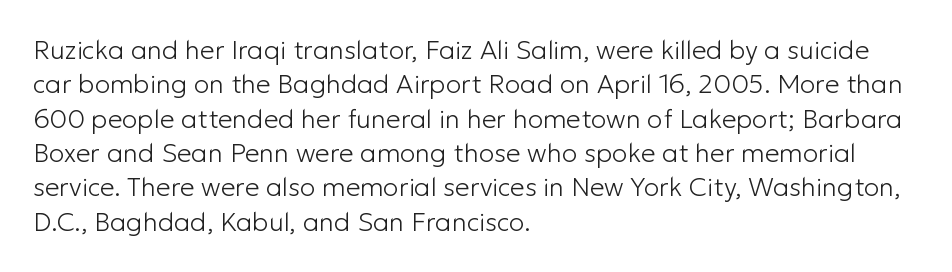
{"italic": "no", "bold": "no", "underline": "no", "align": "left", "line_spacing": "normal", "line_spacing_ratio": 1.32, "letter_spacing": "normal", "letter_spacing_em": 0.0, "glyph_px": 26}
